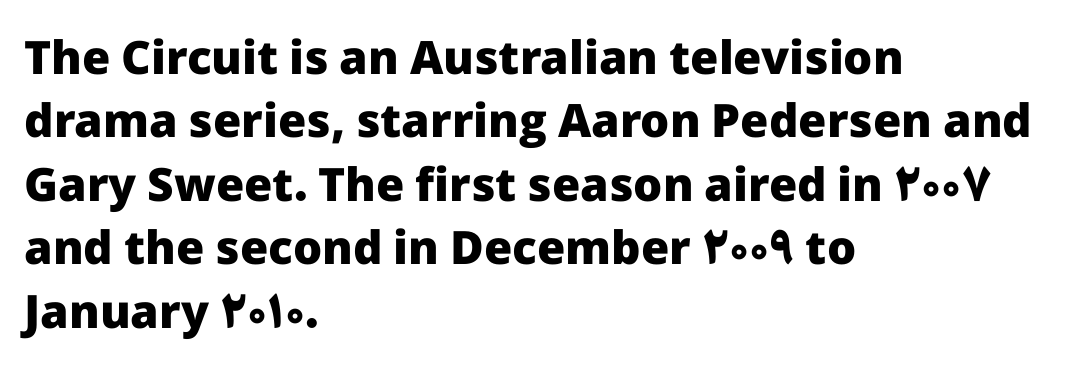
{"serif": "no", "italic": "no", "bold": "yes", "weight": "heavy", "width": "normal", "stroke_contrast": "low", "x_height": "medium", "monospaced": "no", "underline": "no", "align": "left", "line_spacing": "normal", "line_spacing_ratio": 1.38, "letter_spacing": "normal", "letter_spacing_em": 0.0, "glyph_px": 46}
